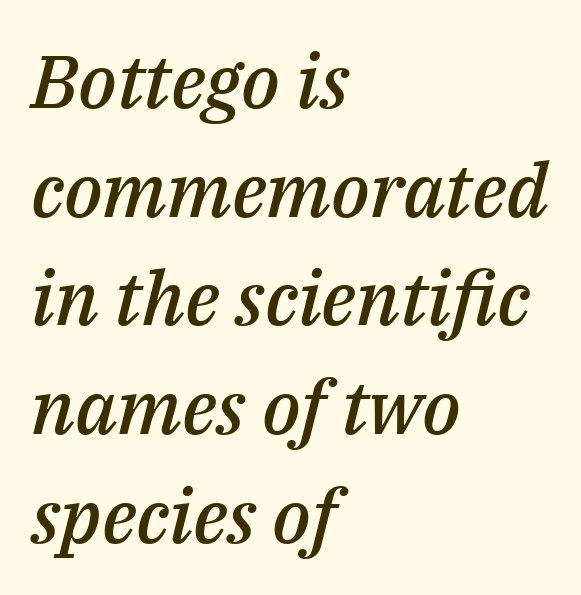
Q: Is the text bold? A: Semi-bold.
Q: Is the text italic (slanted)? A: Yes, it leans right by about 14 degrees.
Q: Is the text underlined? A: No.
Q: How is the paragraph aligned? A: Left-aligned.
Q: Is the spacing between letters normal or unusually wide? A: Normal.
Q: Is the spacing between lines tight, normal or loose? A: Normal.
Q: Width (condensed, normal, or wide)? A: Normal.
Q: Stroke contrast? A: Medium.
Q: x-height? A: Medium.
Q: Monospaced? A: No.
